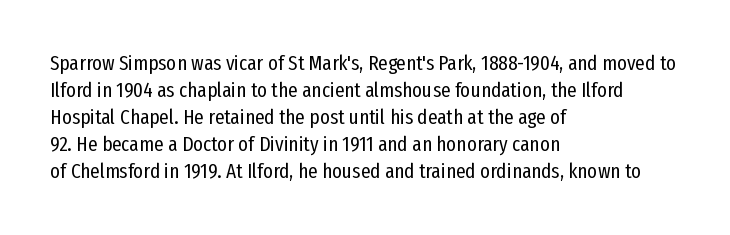
The passage shown is not underscored anywhere. Summary of vertical rhythm: regular, with standard interline spacing. The rag falls on the right side of this text block. Notice how the stems are strictly vertical — no italics here. Vertical stems look standard width or narrower in stroke.
